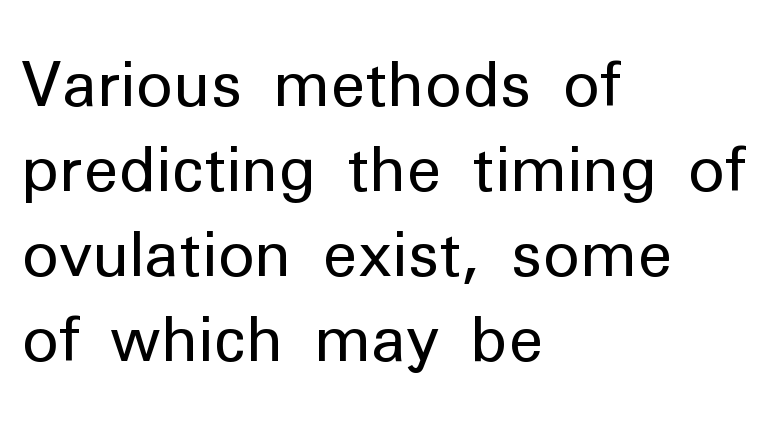
{"serif": "no", "italic": "no", "bold": "no", "weight": "regular", "width": "normal", "stroke_contrast": "low", "x_height": "medium", "monospaced": "no", "underline": "no", "align": "left", "line_spacing": "normal", "line_spacing_ratio": 1.37, "letter_spacing": "normal", "letter_spacing_em": 0.0, "glyph_px": 62}
